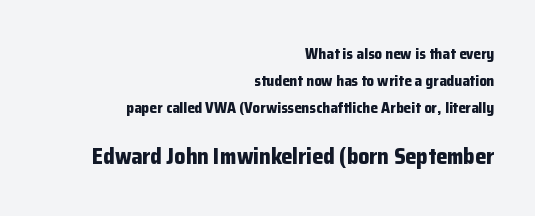
Heavy-handed strokes throughout: this text is bold. Where is the straight margin? On the right. Italic: no, the glyphs are upright roman. Compared with typical body copy, the letter spacing here is the same. The words here are not underlined.
